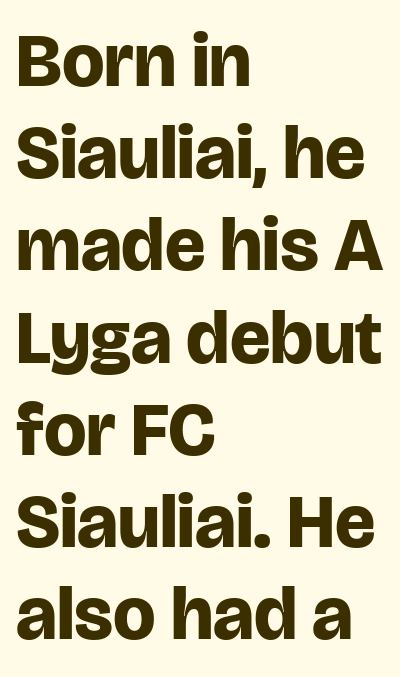
Ascenders rise straight up at ninety degrees. The face used here is proportionally spaced, like ordinary book or web type. Type without underlining. Look at the bottom of the vertical strokes: they stop flat, with no serifs. Its strokes are broad and dark, the hallmark of bold type. All the whitespace from short lines collects on the right.
